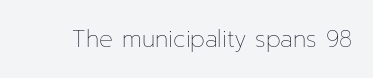
The type is set solid horizontally, with unmodified tracking. Words float on clear page, feet unadorned. A quiet, ordinary-to-light weight characterises the typeface. The type sits square on the baseline with zero lean.
